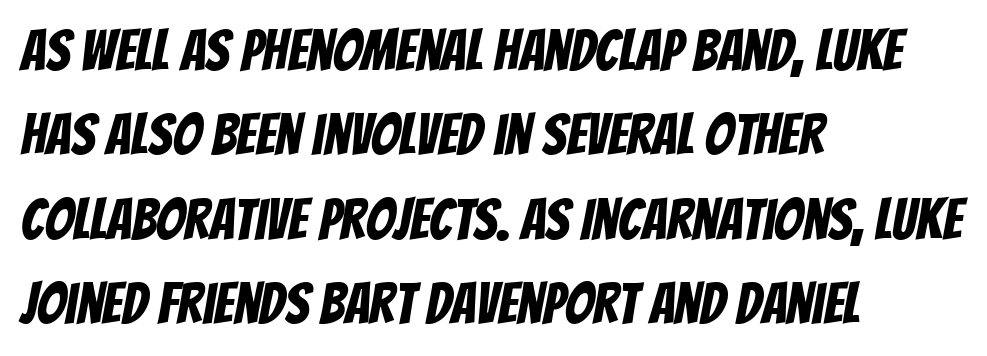
The block of text has a typical density, with ordinary space between rows. The lines are quadded left. Proportional: the letters do not fall into vertical columns. To sum up the face: it is a sans, with no serifs. Tracking value appears to be zero — textbook default spacing. Underline: absent.
